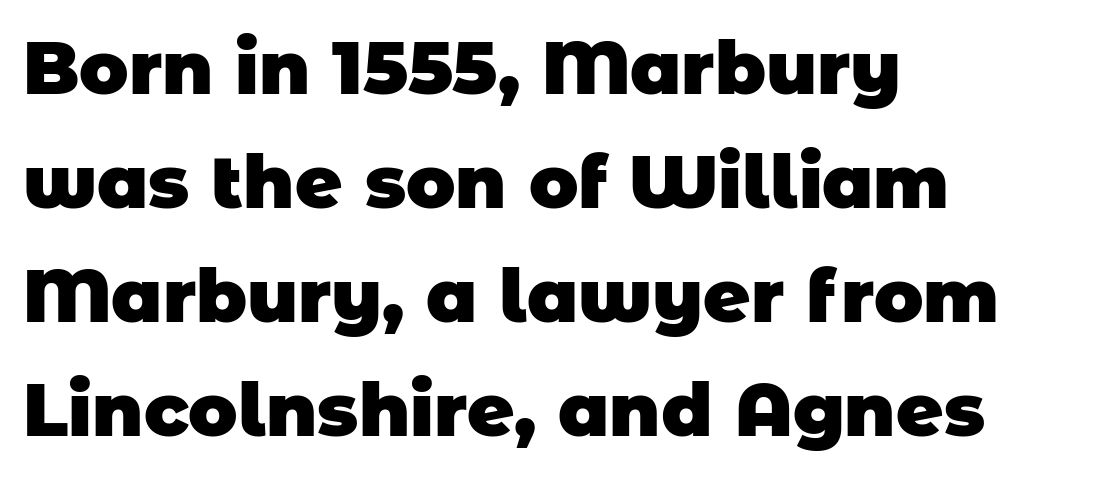
The image shows 73 px heavy sans-serif type; set left-aligned, normal line spacing (1.56x), normal letter spacing, not underlined; low stroke contrast and a large x-height.
